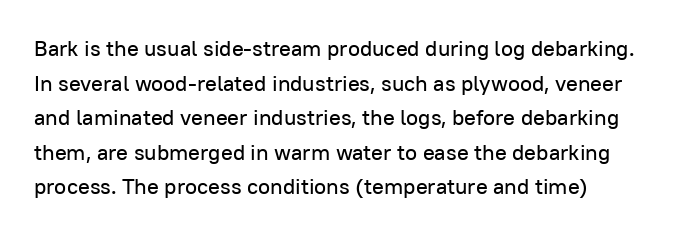
Bare-footed words on every line. Posture: straight, roman, zero tilt. Spacing between characters is what you'd get straight out of the box. One glance says typical: line gaps are just what's usual.
